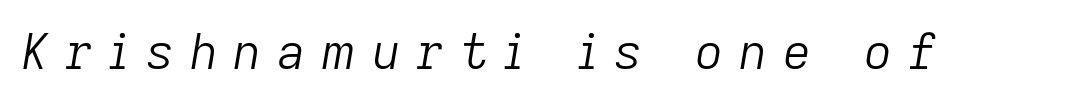
{"italic": "yes", "lean": "right", "slant_degrees": 9, "bold": "no", "weight": "light", "width": "normal", "stroke_contrast": "low", "x_height": "medium", "monospaced": "no", "underline": "no", "letter_spacing": "wide", "letter_spacing_em": 0.32, "glyph_px": 49}
